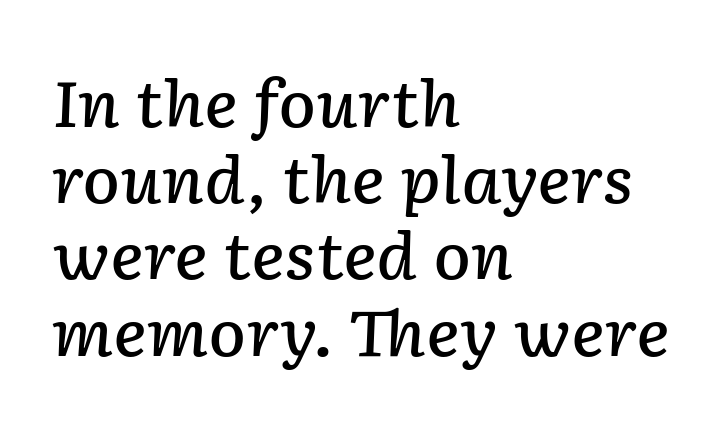
Rule under the text: the space is simply empty. These words are printed semibold, heavier than regular yet not bold. What stands out about the letter spacing? Nothing — it is the standard amount. Think of a printed novel: that variable character pitch is what you see here. This sample uses an oblique cut, with every glyph tilted off the vertical. Each line starts at the same left margin while the right side varies.
